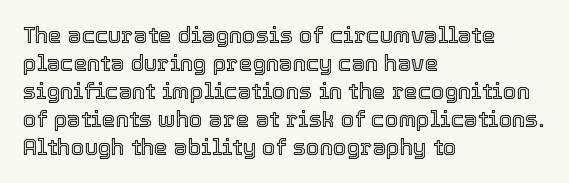
{"italic": "no", "underline": "no", "align": "left", "line_spacing": "normal", "line_spacing_ratio": 1.27, "letter_spacing": "normal", "letter_spacing_em": 0.0, "glyph_px": 22}
